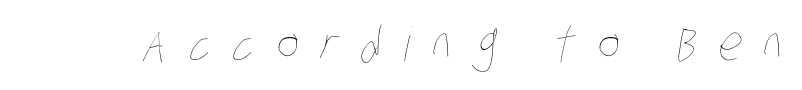
The tracking jumps out immediately: characters are airy and widely separated. Think of a printed novel: that variable character pitch is what you see here. No chunkiness to these letters — they're not bold. Underline: absent.
